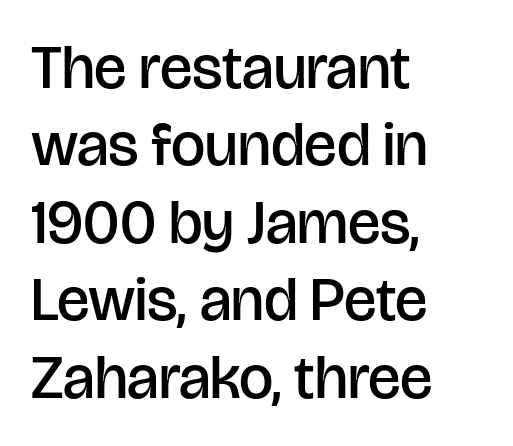
{"serif": "no", "italic": "no", "bold": "semi", "weight": "semibold", "width": "normal", "stroke_contrast": "low", "x_height": "large", "monospaced": "no", "underline": "no", "align": "left", "line_spacing": "normal", "line_spacing_ratio": 1.27, "letter_spacing": "normal", "letter_spacing_em": 0.0, "glyph_px": 61}
